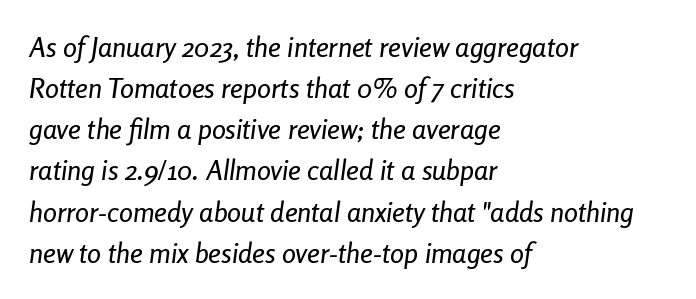
Q: Is the text italic (slanted)? A: Yes, it leans right by about 8 degrees.
Q: Is the text underlined? A: No.
Q: How is the paragraph aligned? A: Left-aligned.
Q: Is the spacing between letters normal or unusually wide? A: Normal.
Q: Is the spacing between lines tight, normal or loose? A: Normal.
Q: Width (condensed, normal, or wide)? A: Condensed.
Q: Stroke contrast? A: Low.
Q: x-height? A: Medium.
Q: Monospaced? A: No.
